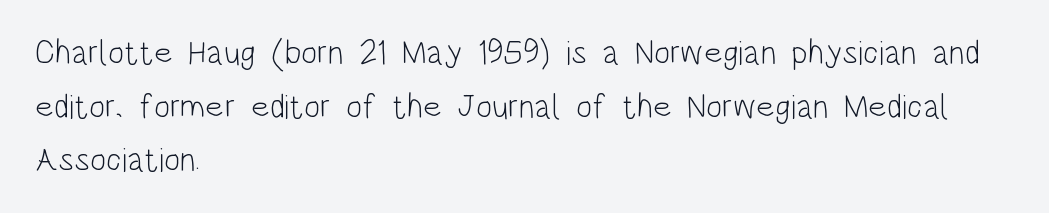
{"serif": "no", "italic": "no", "bold": "no", "weight": "light", "width": "condensed", "stroke_contrast": "low", "x_height": "large", "monospaced": "no", "underline": "no", "align": "left", "line_spacing": "normal", "line_spacing_ratio": 1.58, "letter_spacing": "normal", "letter_spacing_em": 0.0, "glyph_px": 34}
